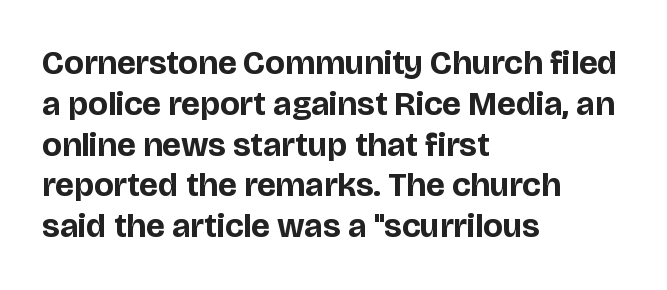
Q: Is the text bold? A: Yes.
Q: Is the text italic (slanted)? A: No, it is upright.
Q: Is the typeface a serif or a sans-serif typeface? A: Sans-serif.
Q: Is the text underlined? A: No.
Q: How is the paragraph aligned? A: Left-aligned.
Q: Is the spacing between letters normal or unusually wide? A: Normal.
Q: Width (condensed, normal, or wide)? A: Normal.
Q: Stroke contrast? A: Low.
Q: x-height? A: Large.
Q: Monospaced? A: No.
